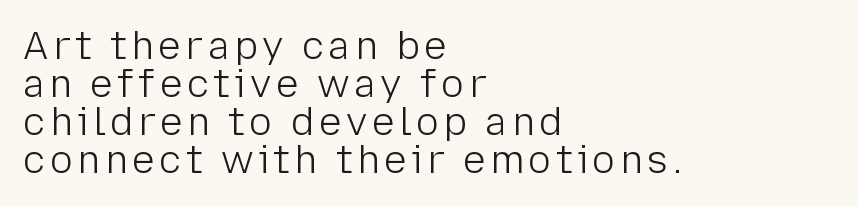
{"serif": "no", "italic": "no", "bold": "no", "weight": "light", "width": "normal", "stroke_contrast": "low", "x_height": "medium", "monospaced": "no", "underline": "no", "align": "left", "line_spacing": "tight", "line_spacing_ratio": 1.0, "glyph_px": 38}
